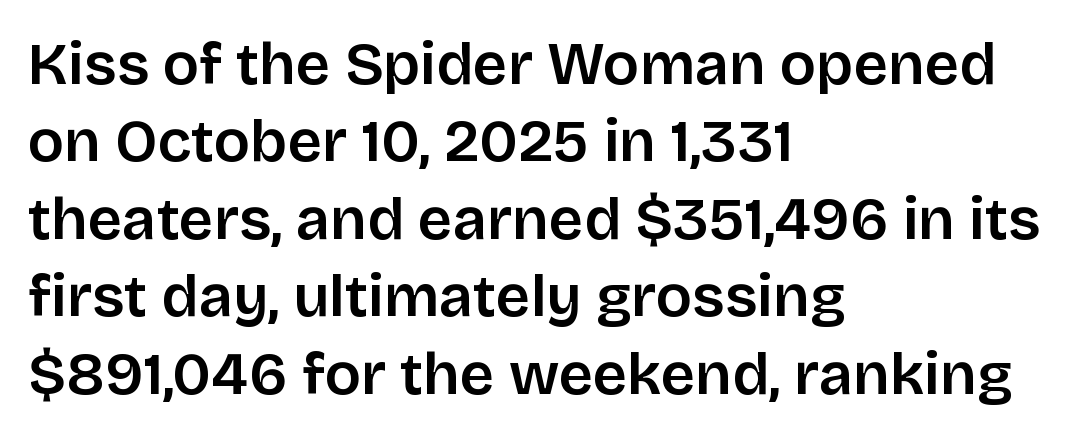
The image shows 60 px sans-serif type, upright; set left-aligned, normal line spacing (1.29x), normal letter spacing, not underlined; low stroke contrast and a large x-height.
